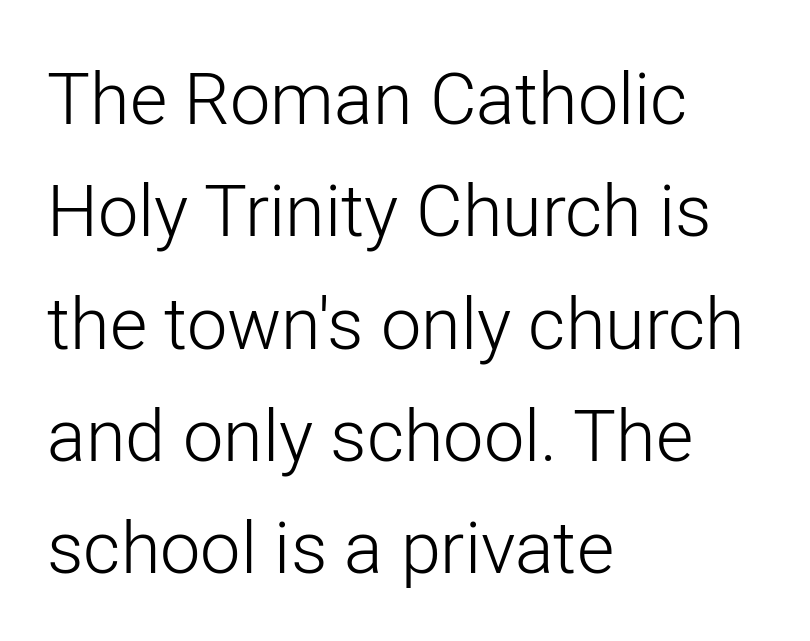
The rows are spaced the way most documents space them. Inter-character spacing is left at the font's built-in metrics. Check where the strokes stop: nothing finishes them off — pure sans. These lines stack with their left ends in a neat column. This is roman type, the default non-slanted kind. This sample has the flowing, uneven cadence of proportional lettering.
